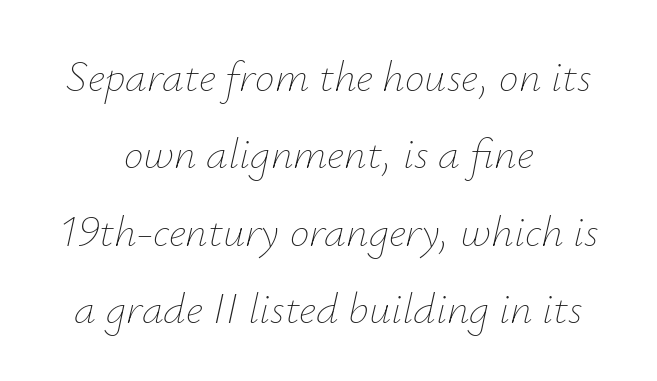
Unmarked baselines from the first word to the last. The rag falls on both sides of this text block equally. Nothing unusual about the tracking: characters are spaced as the font intends. Stems and bowls with no extra thickness — not bold. Is the type slanted? Yes — the strokes lean at a clear angle. The passage shown is typed in a proportional face where columns would drift.
